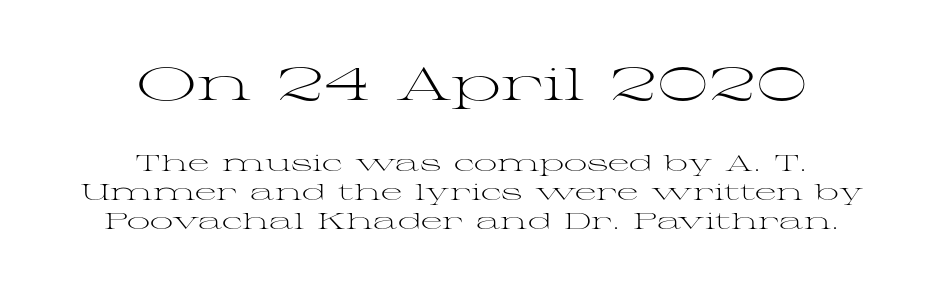
{"serif": "yes", "italic": "no", "bold": "no", "weight": "light", "width": "wide", "stroke_contrast": "medium", "x_height": "medium", "monospaced": "no", "underline": "no", "align": "center", "line_spacing": "normal", "line_spacing_ratio": 1.25, "letter_spacing": "normal", "letter_spacing_em": 0.0, "larger_block": "first", "size_ratio": 2.0, "glyph_px": 46}
